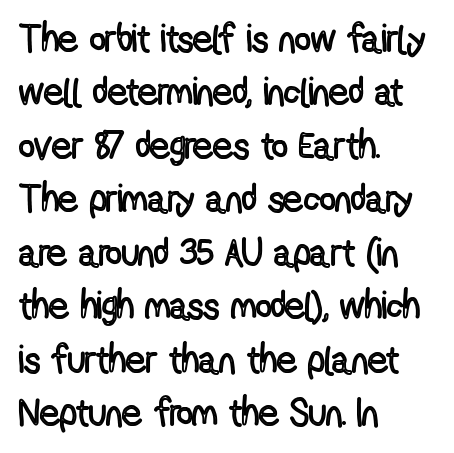
Q: Is the text italic (slanted)? A: No, it is upright.
Q: Is the text underlined? A: No.
Q: How is the paragraph aligned? A: Left-aligned.
Q: Is the spacing between letters normal or unusually wide? A: Normal.
Q: Is the spacing between lines tight, normal or loose? A: Normal.
Q: Width (condensed, normal, or wide)? A: Condensed.
Q: x-height? A: Medium.
Q: Monospaced? A: No.
